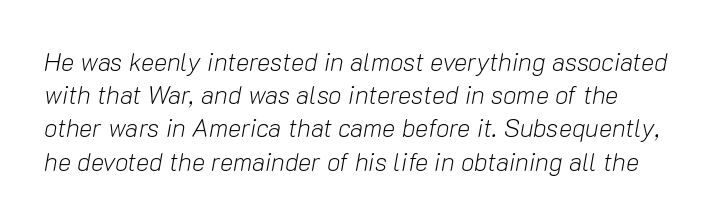
No word sits above an underline. Words appear dense and cohesive because spacing is normal. The strokes carry an ordinary text weight at most. Students, observe: this is what conventionally led text looks like. A typesetter would mark this as italic.
